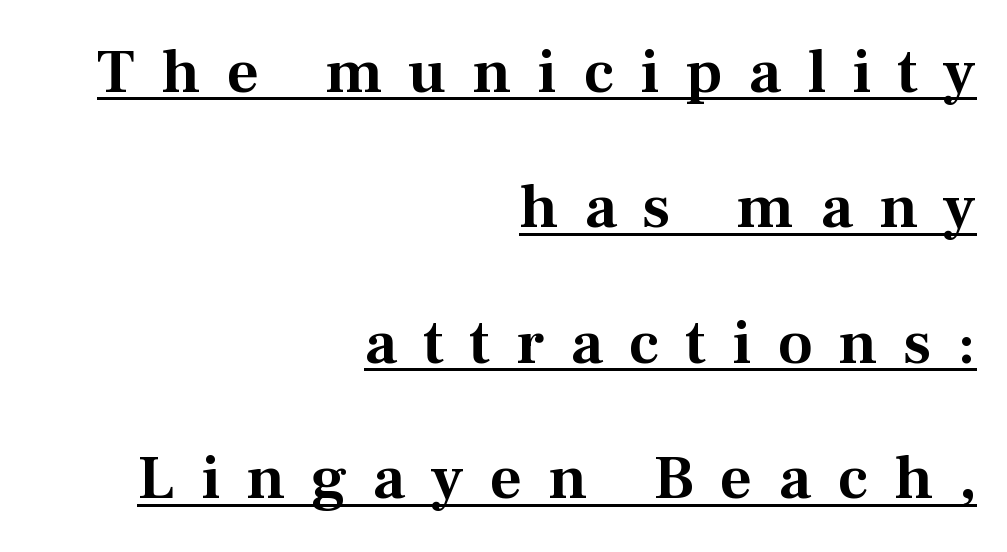
Q: Is the text italic (slanted)? A: No, it is upright.
Q: Is the typeface a serif or a sans-serif typeface? A: Serif.
Q: Is the text underlined? A: Yes.
Q: How is the paragraph aligned? A: Right-aligned.
Q: Is the spacing between letters normal or unusually wide? A: Unusually wide.
Q: Is the spacing between lines tight, normal or loose? A: Loose.
Q: Width (condensed, normal, or wide)? A: Normal.
Q: Stroke contrast? A: Medium.
Q: x-height? A: Medium.
Q: Monospaced? A: No.
